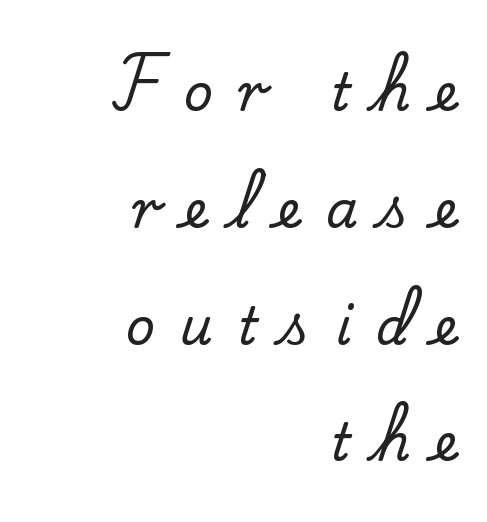
Horizontally, the lines are justified to the trailing edge only. Vertical spacing — loose. The face used here is rendered with a markedly widened letterfit. I'd call this a serif setting — the letters wear small feet. The words here are not underlined.
